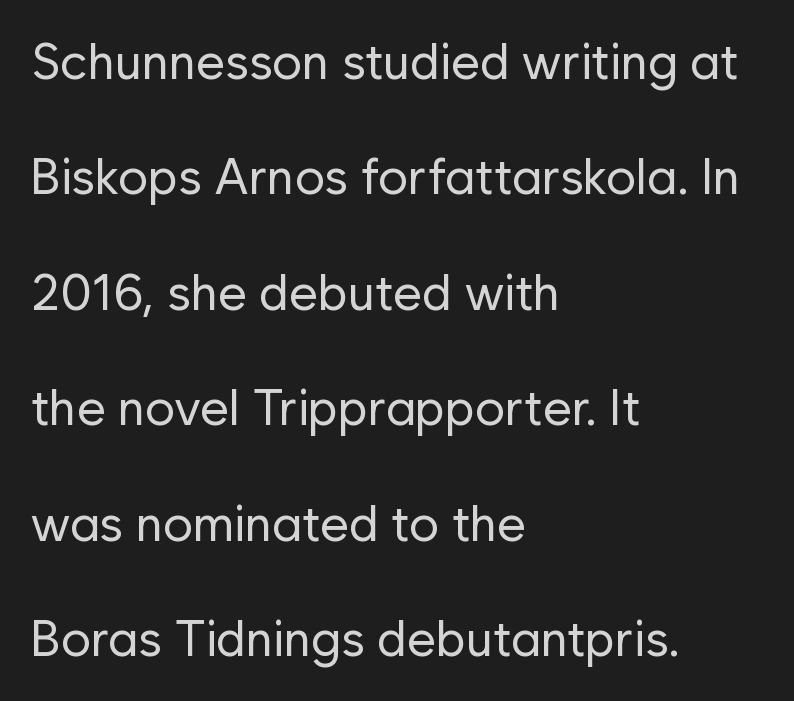
{"serif": "no", "italic": "no", "bold": "no", "weight": "regular", "width": "normal", "stroke_contrast": "low", "x_height": "medium", "monospaced": "no", "underline": "no", "align": "left", "line_spacing": "loose", "line_spacing_ratio": 2.31, "letter_spacing": "normal", "letter_spacing_em": 0.0, "glyph_px": 50}
